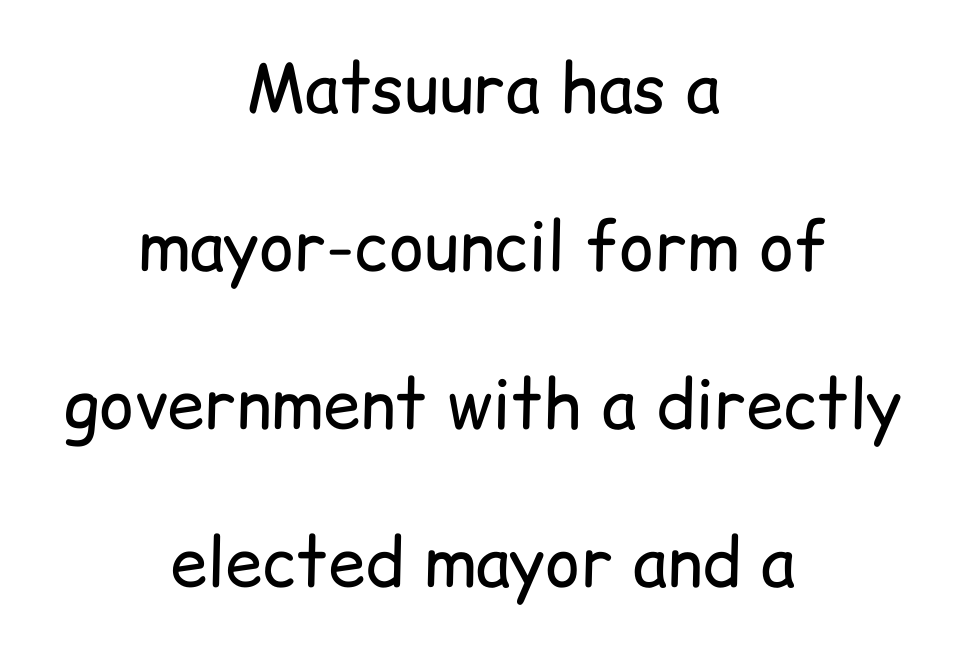
The image shows 67 px regular-weight sans-serif type, upright; set centered, loose line spacing (2.36x), normal letter spacing, not underlined; low stroke contrast and a medium x-height.
